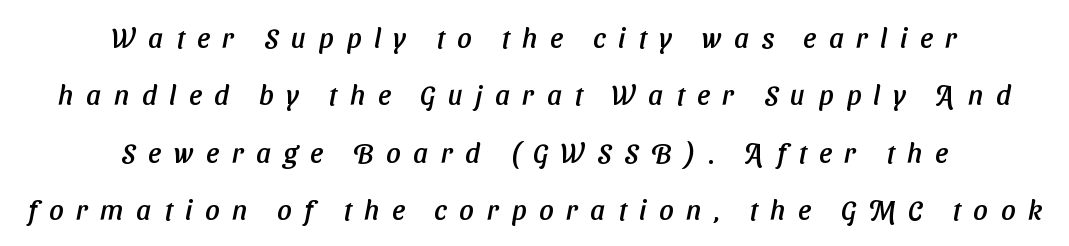
Q: Is the typeface a serif or a sans-serif typeface? A: Sans-serif.
Q: Is the text underlined? A: No.
Q: How is the paragraph aligned? A: Centered.
Q: Is the spacing between letters normal or unusually wide? A: Unusually wide.
Q: Is the spacing between lines tight, normal or loose? A: Loose.
Q: Width (condensed, normal, or wide)? A: Normal.
Q: Stroke contrast? A: Low.
Q: x-height? A: Medium.
Q: Monospaced? A: No.
